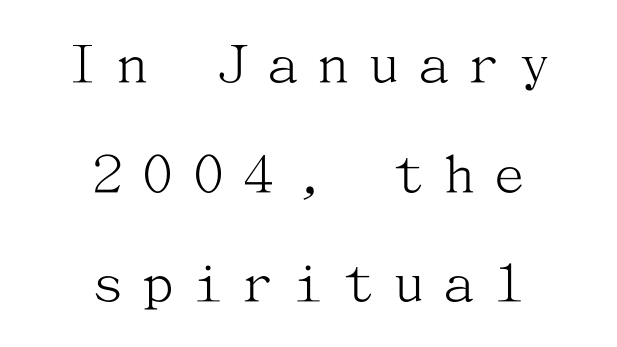
Only glyphs here, with clear space below each row. Is this a sans? No — the strokes have serifs. Tall strokes in this sample are plumb rather than angled. A light-to-regular cut is what we see here.
